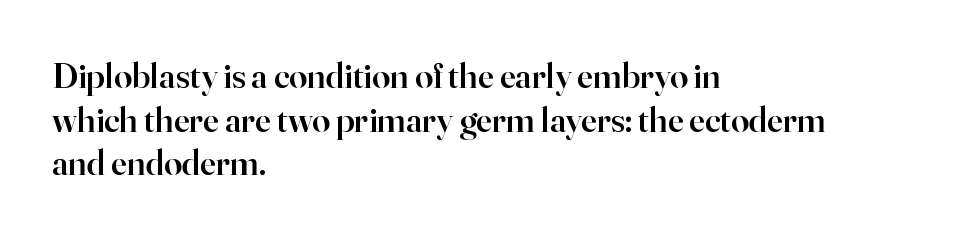
Q: Is the text bold? A: Semi-bold.
Q: Is the text italic (slanted)? A: No, it is upright.
Q: Is the typeface a serif or a sans-serif typeface? A: Serif.
Q: Is the text underlined? A: No.
Q: How is the paragraph aligned? A: Left-aligned.
Q: Is the spacing between letters normal or unusually wide? A: Normal.
Q: Width (condensed, normal, or wide)? A: Normal.
Q: Stroke contrast? A: High.
Q: x-height? A: Small.
Q: Monospaced? A: No.
